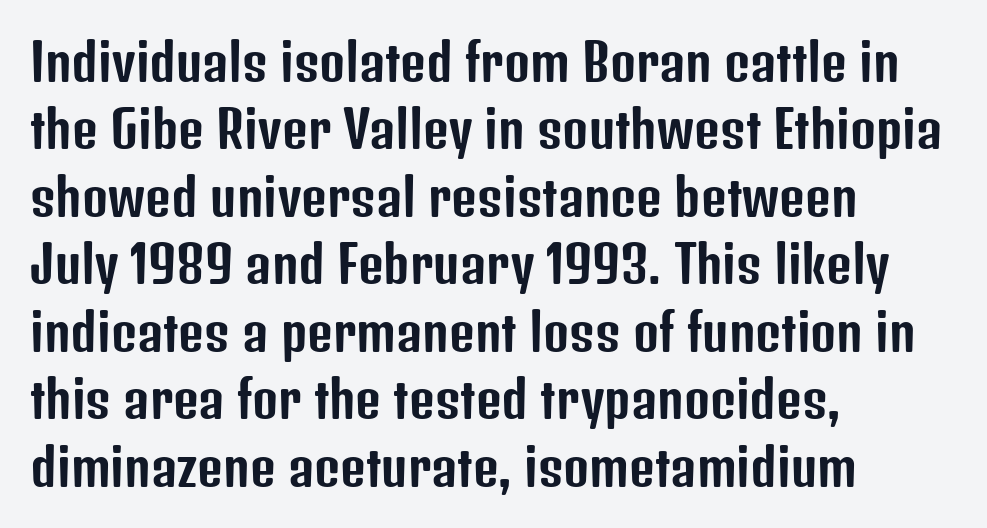
The image shows 50 px condensed sans-serif type, upright; set left-aligned, normal line spacing (1.35x), normal letter spacing, not underlined; low stroke contrast and a medium x-height.
